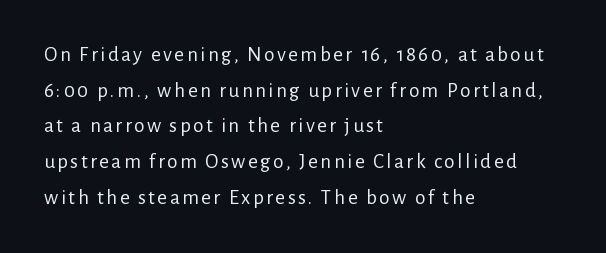
The image shows 21 px text type, upright; set left-aligned, normal line spacing (1.7x), not underlined.
